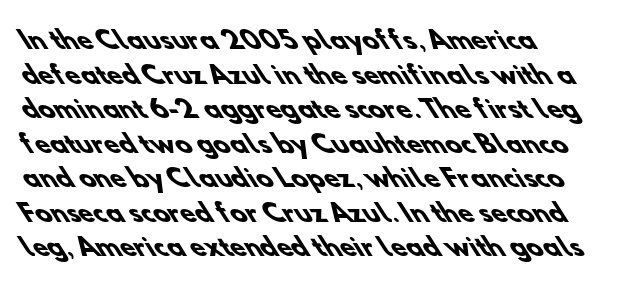
Q: Is the text bold? A: Yes.
Q: Is the text underlined? A: No.
Q: How is the paragraph aligned? A: Left-aligned.
Q: Is the spacing between letters normal or unusually wide? A: Normal.
Q: Is the spacing between lines tight, normal or loose? A: Normal.
